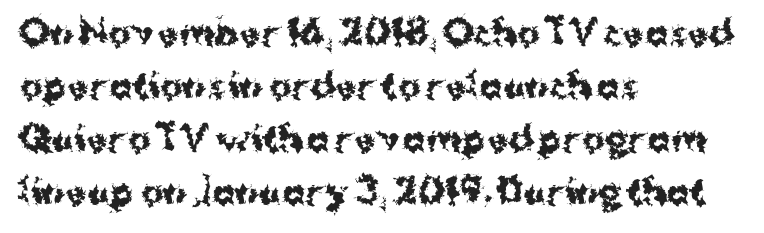
Weight: bold. Whoever set this chose a conventional vertical rhythm. Spacing verdict: proportional, widths tailored to each character. Rule under the text: the space is simply empty. The glyphs in this specimen are sans serif.
